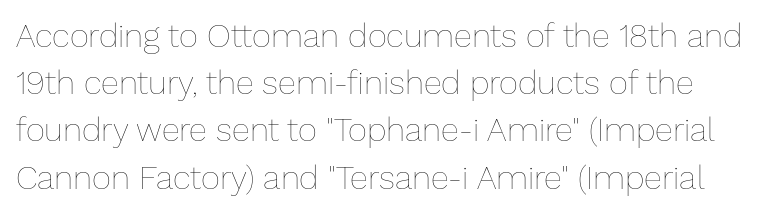
Nothing heavy about these letters — not bold at all. Quick note: interline space is typical. A bare baseline throughout the passage. You could not count columns in this text — the font is proportionally spaced. If you drew a line through each stem, it would be perfectly vertical.
